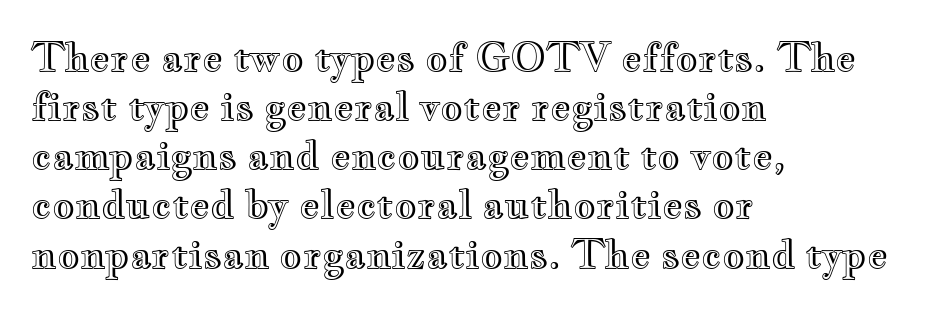
Q: Is the text italic (slanted)? A: No, it is upright.
Q: Is the text underlined? A: No.
Q: How is the paragraph aligned? A: Left-aligned.
Q: Is the spacing between letters normal or unusually wide? A: Normal.
Q: Is the spacing between lines tight, normal or loose? A: Normal.
Q: Width (condensed, normal, or wide)? A: Wide.
Q: x-height? A: Small.
Q: Monospaced? A: No.
